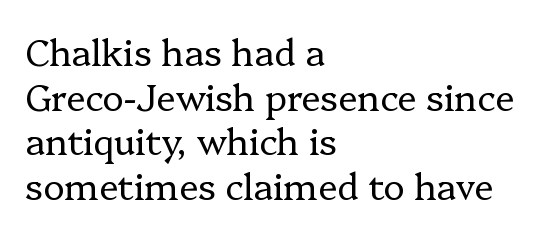
{"serif": "yes", "italic": "no", "bold": "no", "weight": "regular", "width": "normal", "stroke_contrast": "low", "x_height": "medium", "monospaced": "no", "underline": "no", "align": "left", "line_spacing_ratio": 1.24, "letter_spacing": "normal", "letter_spacing_em": 0.0, "glyph_px": 36}
